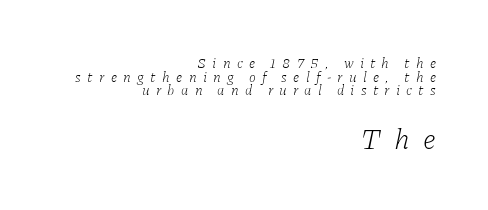
The image shows 29 px light serif type, italic (leaning right); set right-aligned, tight line spacing (0.97x), unusually wide letter spacing (+0.45 em), not underlined; the second (bottom) block is 2.07x larger; low stroke contrast and a medium x-height.
